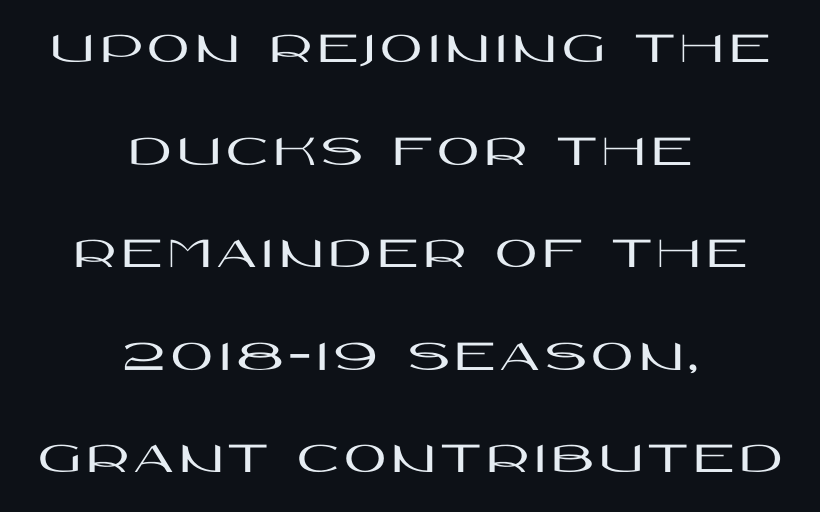
{"serif": "no", "italic": "no", "width": "wide", "stroke_contrast": "high", "x_height": "large", "monospaced": "no", "underline": "no", "align": "center", "line_spacing": "loose", "line_spacing_ratio": 2.23, "glyph_px": 46}
